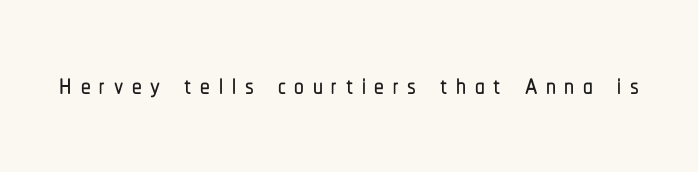
The image shows 39 px condensed sans-serif type, upright; set unusually wide letter spacing (+0.22 em), not underlined; low stroke contrast and a medium x-height.
